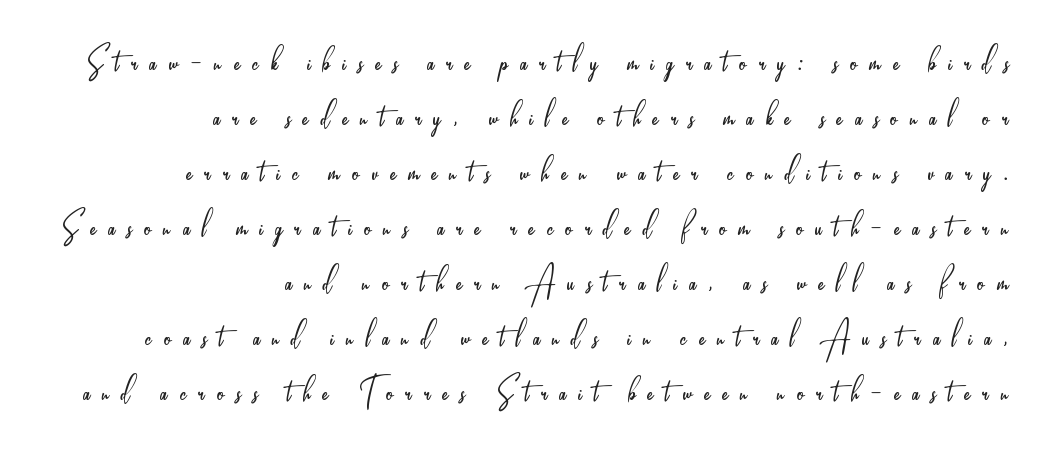
The image shows 42 px light, condensed sans-serif type; set right-aligned, normal line spacing (1.31x), unusually wide letter spacing (+0.29 em), not underlined; low stroke contrast and a small x-height.
